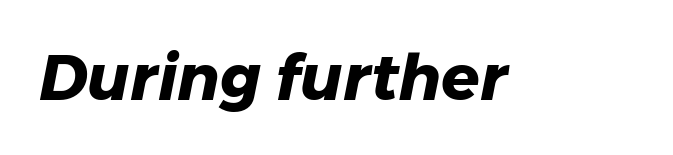
The image shows 63 px heavy type, italic (leaning right); set normal letter spacing, not underlined; low stroke contrast and a medium x-height.
